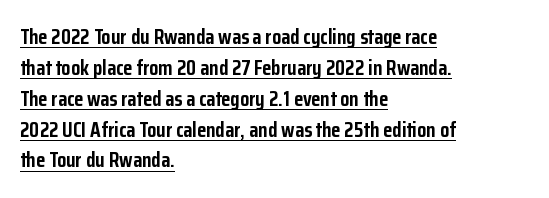
The image shows 21 px bold type, upright; set left-aligned, normal line spacing (1.47x), normal letter spacing, underlined.
